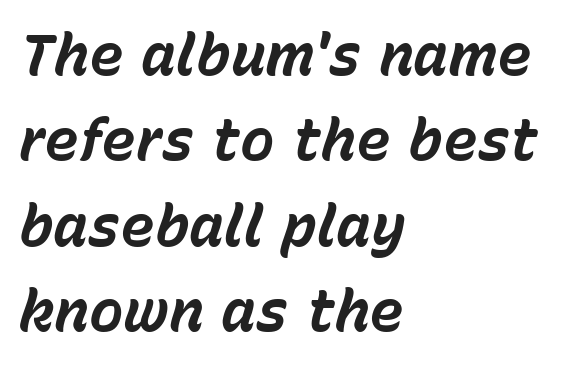
Letters rest on an invisible, unmarked baseline. No extra tracking has been applied to these lines. Whoever set this chose a conventional vertical rhythm. The passage shown is emphatically bold. It's the slanting kind of type. Horizontal alignment here is leftward, the default for most running prose.
